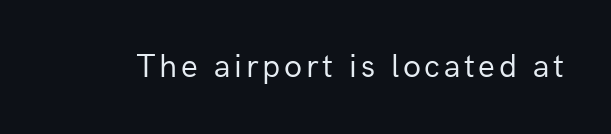
Varying glyph widths throughout — classic text-font behaviour. Nope, not italic — everything's standing straight. The font sits on the lighter half of the weight spectrum, regular included. Stroke terminals: plain, sans-serif.
